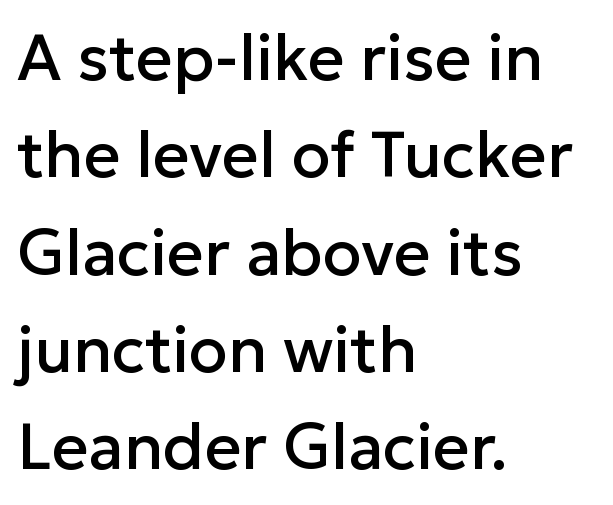
Glyph-to-glyph distance matches everyday printed text. Check where the strokes stop: nothing finishes them off — pure sans. The paragraph shown leans on its left margin. When letters stand straight like this, we call the style roman or upright. The area under the type is left untouched. The rows are spaced the way most documents space them.
